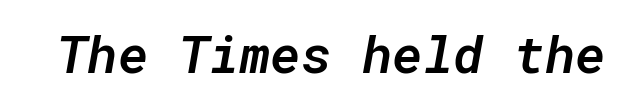
Q: Is the text bold? A: Semi-bold.
Q: Is the text italic (slanted)? A: Yes, it leans right by about 10 degrees.
Q: Is the text underlined? A: No.
Q: Is the spacing between letters normal or unusually wide? A: Normal.
Q: Width (condensed, normal, or wide)? A: Normal.
Q: Stroke contrast? A: Low.
Q: x-height? A: Medium.
Q: Monospaced? A: Yes.
